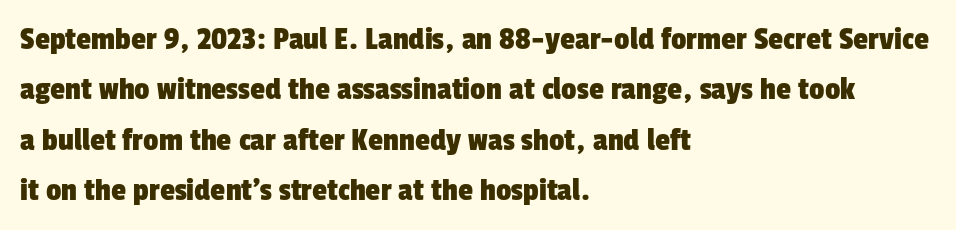
Compared with typical paragraphs, the rows here are spaced about the same. Check under the words: just untouched page. Alignment: flush left. Inter-character spacing is left at the font's built-in metrics. These lines are composed in type without serifs. The face used here is proportionally spaced, like ordinary book or web type.
